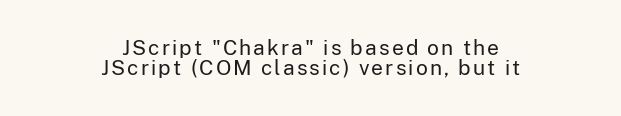
{"italic": "no", "bold": "no", "underline": "no", "align": "center", "line_spacing": "tight", "line_spacing_ratio": 0.97, "glyph_px": 21}
